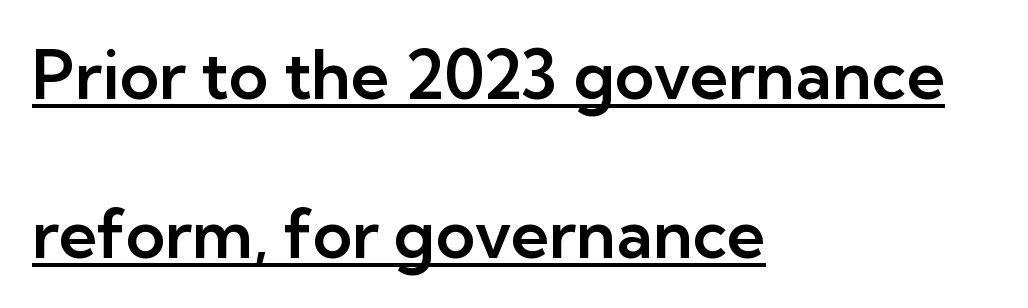
The letters advance in unequal steps, a hallmark of proportional type. Students, observe: this is what heavily led, spacious text looks like. Does the type have serifs? No, each stem ends abruptly. If you drew a ruler down the left edge, every line would touch it. Glyph-to-glyph distance matches everyday printed text. Is there an underline? Yes — a line sits under the letters.
